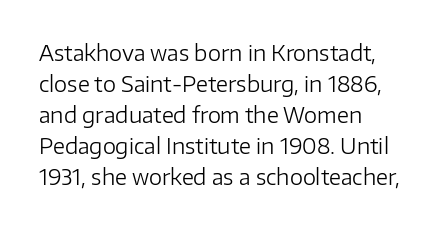
The image shows 21 px text type, upright; set left-aligned, normal line spacing (1.48x), normal letter spacing, not underlined.
